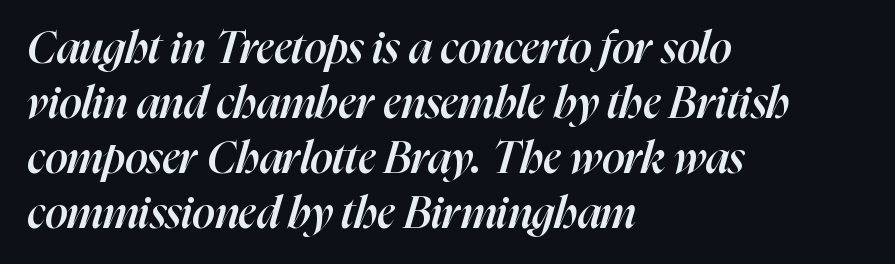
Alignment: flush left. These lines sit exactly where default settings would place them. Spacing between characters is what you'd get straight out of the box. Quick note: italic. Nobody drew a line under any word here.
